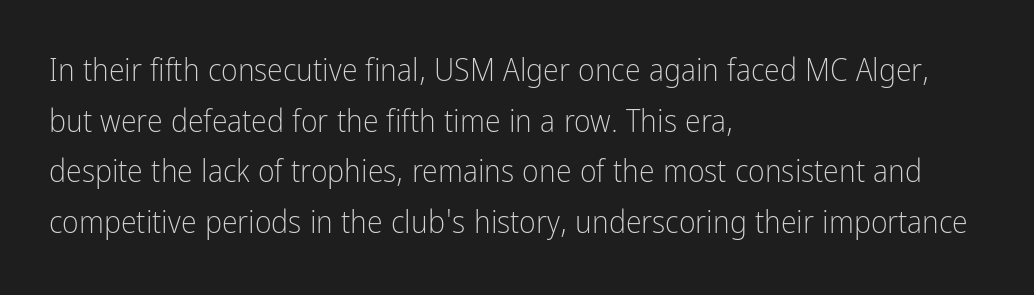
{"serif": "no", "italic": "no", "bold": "no", "weight": "light", "width": "condensed", "stroke_contrast": "low", "x_height": "medium", "monospaced": "no", "underline": "no", "align": "left", "line_spacing": "normal", "line_spacing_ratio": 1.58, "letter_spacing": "normal", "letter_spacing_em": 0.0, "glyph_px": 32}
